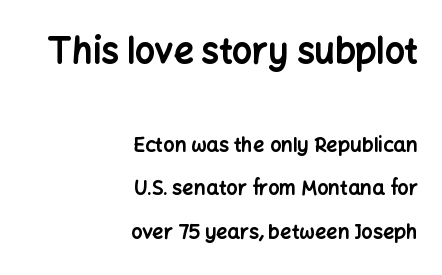
The image shows 35 px bold sans-serif type, upright; set right-aligned, loose line spacing (2.19x), normal letter spacing, not underlined; the first (top) block is 1.75x larger; low stroke contrast and a medium x-height.
